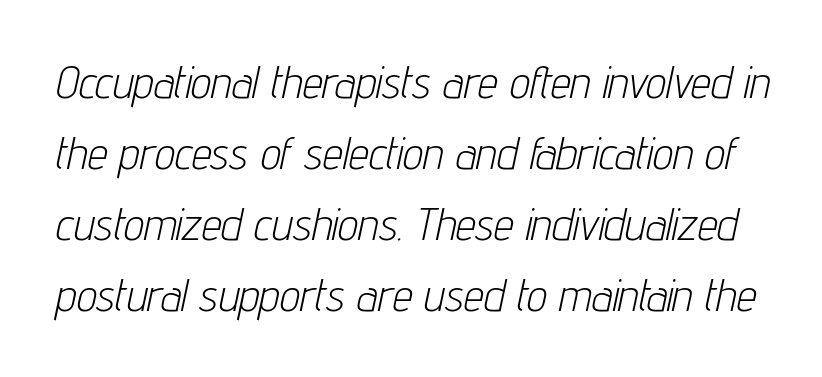
The image shows 45 px light, condensed type, italic (leaning right); set normal line spacing (1.58x), normal letter spacing, not underlined; low stroke contrast and a medium x-height.
